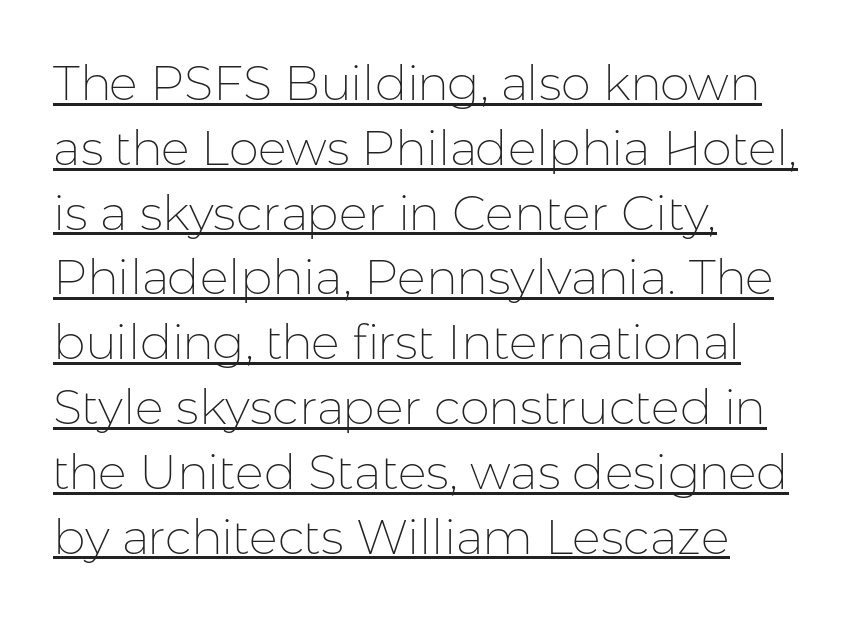
The image shows 48 px thin sans-serif type, upright; set left-aligned, normal line spacing (1.35x), normal letter spacing, underlined; low stroke contrast and a medium x-height.
